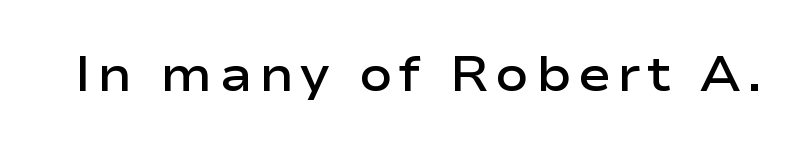
The glyphs in this specimen are sans serif. Compared with an ordinary text face, these strokes are moderately heavier — a semibold. This sample has the flowing, uneven cadence of proportional lettering. Decoration check: the copy has no underline. Every character sits straight up, as roman type does.
